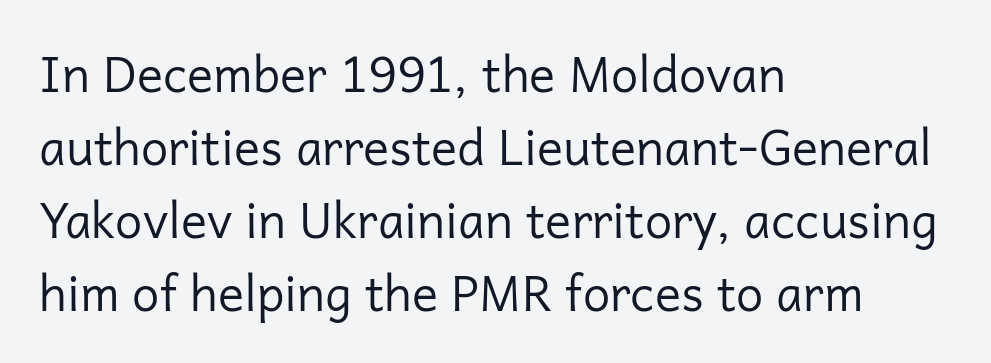
{"serif": "no", "italic": "no", "bold": "no", "weight": "regular", "width": "normal", "stroke_contrast": "low", "x_height": "medium", "monospaced": "no", "underline": "no", "align": "left", "line_spacing": "normal", "line_spacing_ratio": 1.49, "letter_spacing": "normal", "letter_spacing_em": 0.0, "glyph_px": 49}
